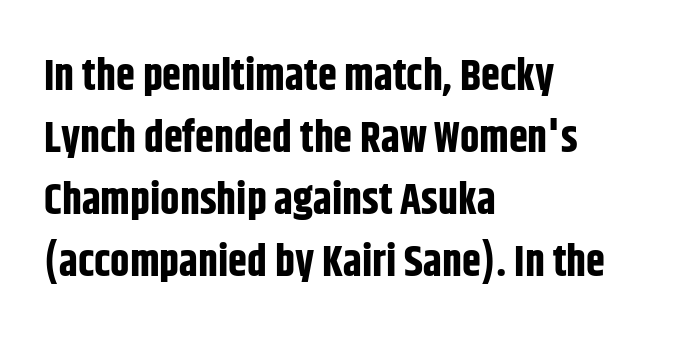
The image shows 43 px bold, condensed sans-serif type, upright; set left-aligned, normal line spacing (1.44x), normal letter spacing, not underlined; low stroke contrast and a large x-height.
